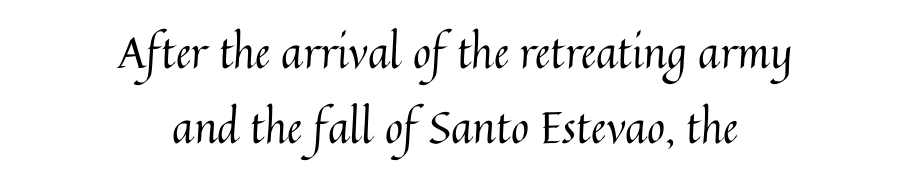
The image shows 44 px regular-weight type; set centered, line spacing 1.71x, normal letter spacing, not underlined; medium stroke contrast and a medium x-height.
